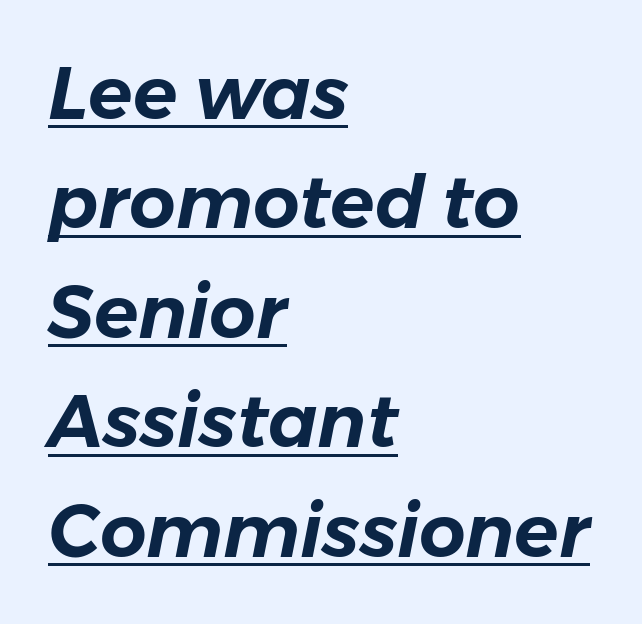
The image shows 73 px text type, italic (leaning right); set left-aligned, normal line spacing (1.5x), normal letter spacing, underlined; low stroke contrast and a medium x-height.
